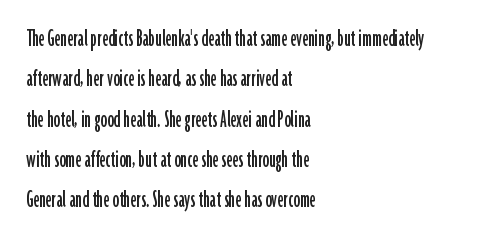
Q: Is the text italic (slanted)? A: No, it is upright.
Q: Is the text underlined? A: No.
Q: How is the paragraph aligned? A: Left-aligned.
Q: Is the spacing between letters normal or unusually wide? A: Normal.
Q: Is the spacing between lines tight, normal or loose? A: Normal.
